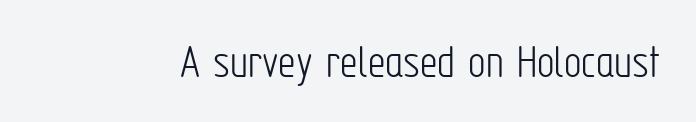
Q: Is the text bold? A: No.
Q: Is the text italic (slanted)? A: No, it is upright.
Q: Is the typeface a serif or a sans-serif typeface? A: Sans-serif.
Q: Is the text underlined? A: No.
Q: Is the spacing between letters normal or unusually wide? A: Normal.
Q: Width (condensed, normal, or wide)? A: Condensed.
Q: Stroke contrast? A: Low.
Q: x-height? A: Medium.
Q: Monospaced? A: No.
